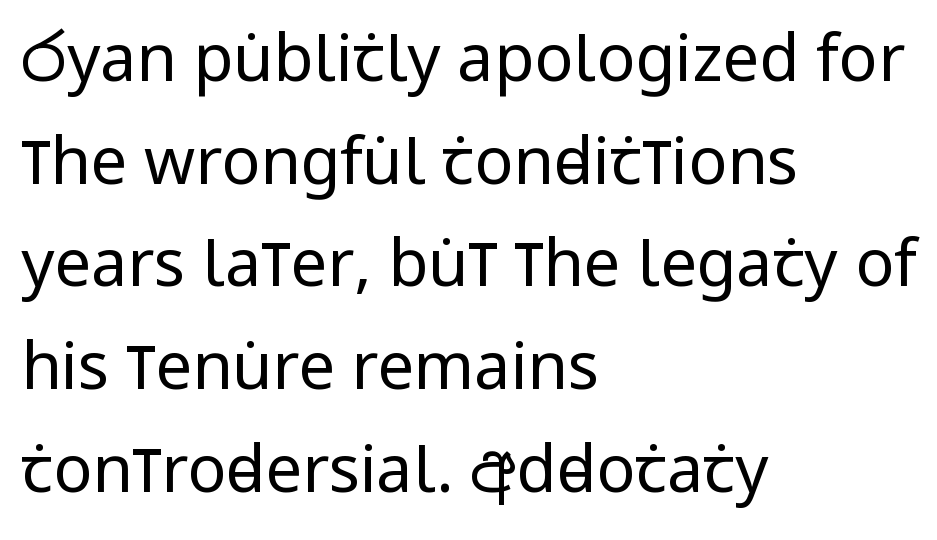
The typeface has the unassuming heft of standard copy or less. Varying glyph widths throughout — classic text-font behaviour. Reading down the column, the eye jumps a familiar distance to each next line. The typesetter chose a ragged-right arrangement here.
